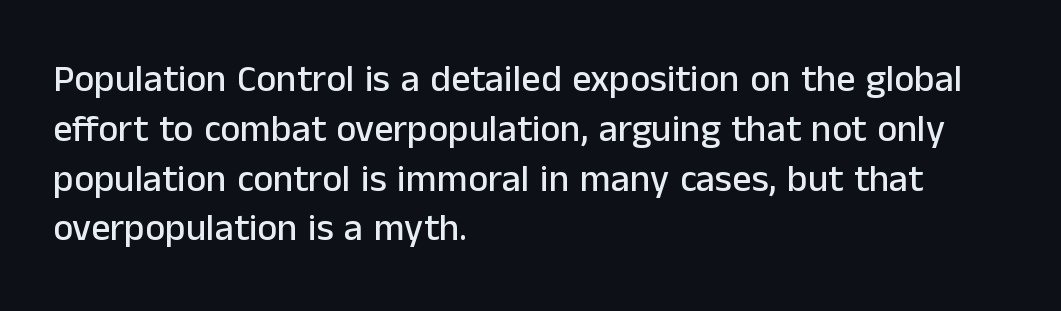
Q: Is the text italic (slanted)? A: No, it is upright.
Q: Is the typeface a serif or a sans-serif typeface? A: Sans-serif.
Q: Is the text underlined? A: No.
Q: How is the paragraph aligned? A: Left-aligned.
Q: Is the spacing between letters normal or unusually wide? A: Normal.
Q: Is the spacing between lines tight, normal or loose? A: Normal.
Q: Width (condensed, normal, or wide)? A: Normal.
Q: Stroke contrast? A: Low.
Q: x-height? A: Medium.
Q: Monospaced? A: No.
